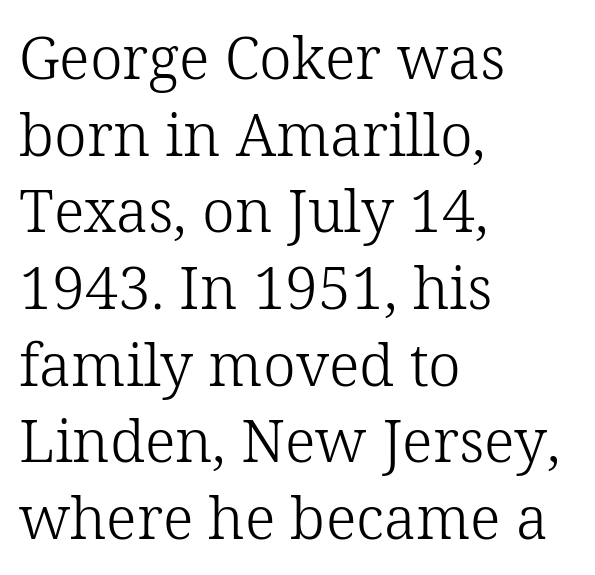
Q: Is the text bold? A: No.
Q: Is the text italic (slanted)? A: No, it is upright.
Q: Is the typeface a serif or a sans-serif typeface? A: Serif.
Q: Is the text underlined? A: No.
Q: How is the paragraph aligned? A: Left-aligned.
Q: Is the spacing between letters normal or unusually wide? A: Normal.
Q: Is the spacing between lines tight, normal or loose? A: Normal.
Q: Width (condensed, normal, or wide)? A: Normal.
Q: Stroke contrast? A: Low.
Q: x-height? A: Medium.
Q: Monospaced? A: No.
